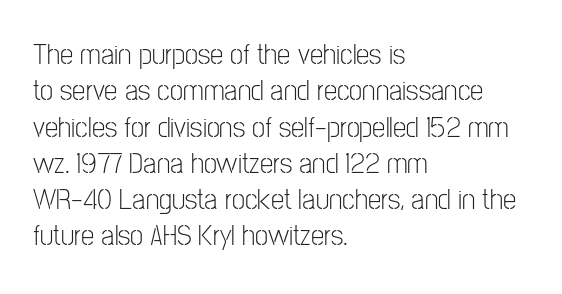
The lettering stays uniformly vertical, giving the passage a roman look. Glyph-to-glyph distance matches everyday printed text. The letters look calm and open, with moderate or lighter stems. A typesetter would call this proportional, since set widths differ per character. Underlining? Definitely not there.
